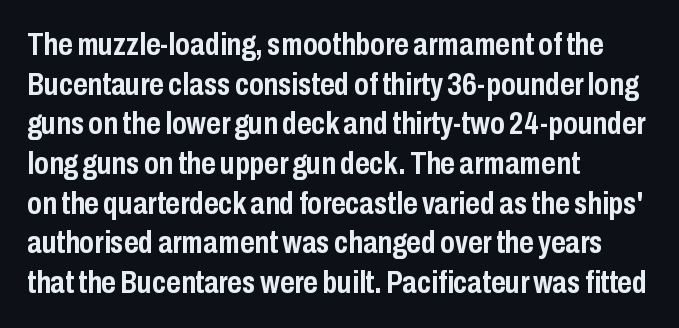
{"serif": "no", "italic": "no", "bold": "yes", "weight": "semibold", "width": "condensed", "stroke_contrast": "low", "x_height": "medium", "monospaced": "no", "underline": "no", "align": "left", "line_spacing": "normal", "line_spacing_ratio": 1.28, "letter_spacing": "normal", "letter_spacing_em": 0.0, "glyph_px": 31}
